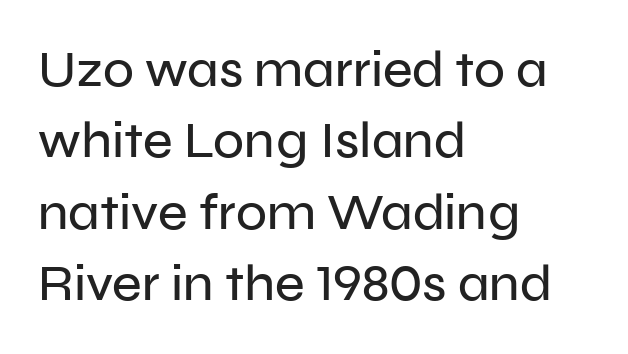
Q: Is the text italic (slanted)? A: No, it is upright.
Q: Is the typeface a serif or a sans-serif typeface? A: Sans-serif.
Q: Is the text underlined? A: No.
Q: How is the paragraph aligned? A: Left-aligned.
Q: Is the spacing between letters normal or unusually wide? A: Normal.
Q: Is the spacing between lines tight, normal or loose? A: Normal.
Q: Width (condensed, normal, or wide)? A: Normal.
Q: Stroke contrast? A: Low.
Q: x-height? A: Medium.
Q: Monospaced? A: No.
